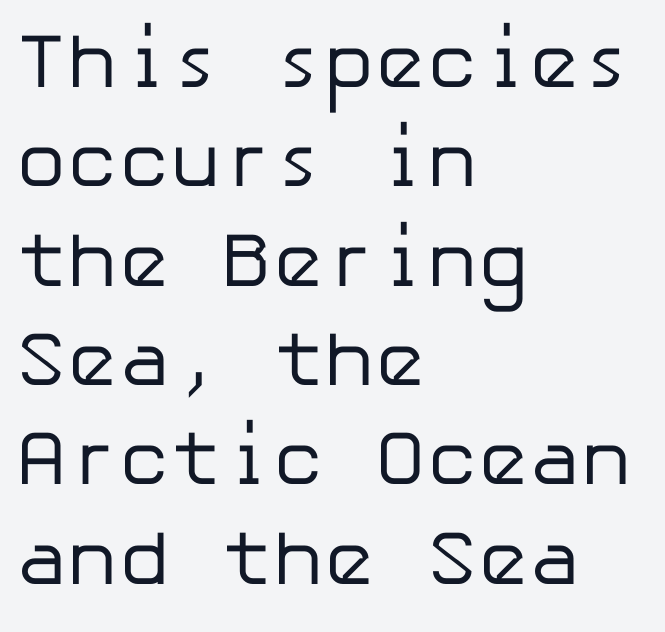
{"serif": "no", "italic": "no", "bold": "no", "weight": "regular", "width": "normal", "stroke_contrast": "low", "x_height": "medium", "underline": "no", "align": "left", "line_spacing": "normal", "line_spacing_ratio": 1.29, "letter_spacing": "normal", "letter_spacing_em": 0.0, "glyph_px": 77}
